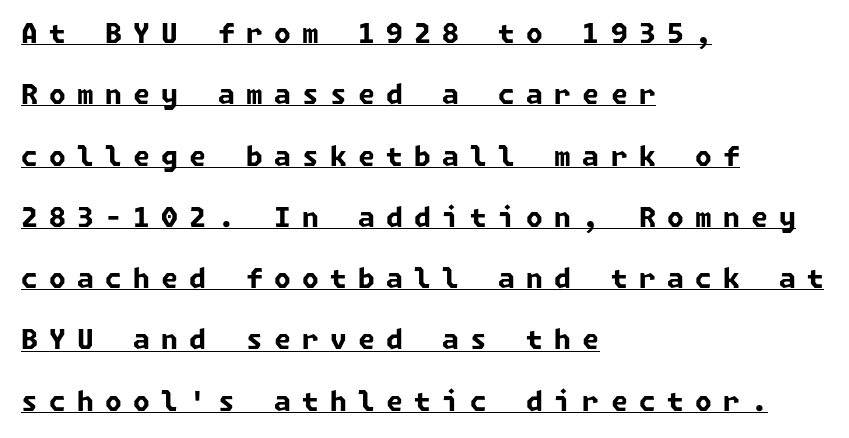
{"bold": "yes", "underline": "yes", "align": "left", "line_spacing": "loose", "line_spacing_ratio": 2.27, "letter_spacing": "wide", "letter_spacing_em": 0.42, "glyph_px": 27}
